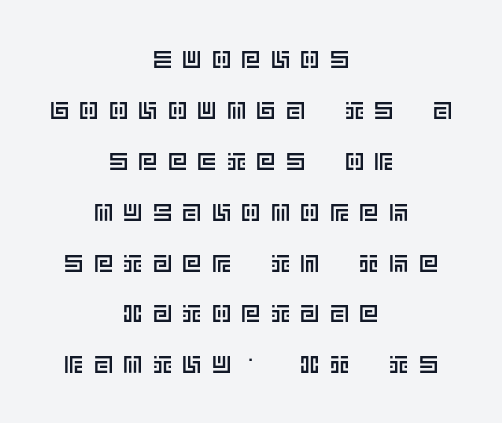
{"italic": "no", "underline": "no", "align": "center", "line_spacing": "loose", "line_spacing_ratio": 2.12, "letter_spacing": "wide", "letter_spacing_em": 0.43, "glyph_px": 24}
